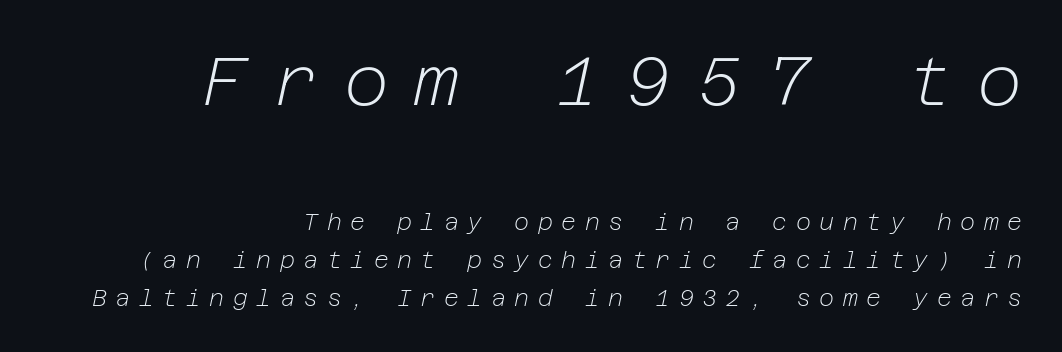
The image shows 69 px light type, italic (leaning right); set right-aligned, normal line spacing (1.64x), unusually wide letter spacing (+0.37 em), not underlined; the first (top) block is 3.0x larger; low stroke contrast and a medium x-height.
